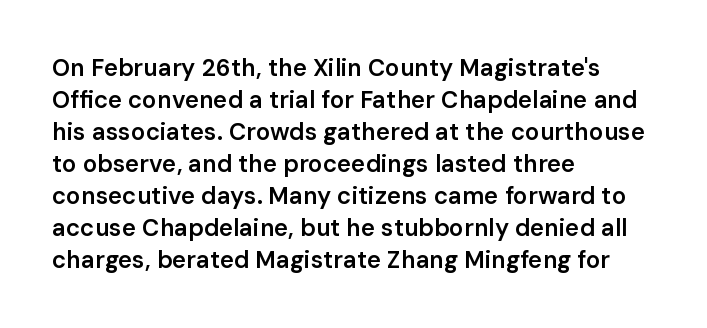
{"italic": "no", "bold": "semi", "underline": "no", "align": "left", "line_spacing": "normal", "line_spacing_ratio": 1.33, "letter_spacing": "normal", "letter_spacing_em": 0.0, "glyph_px": 24}
